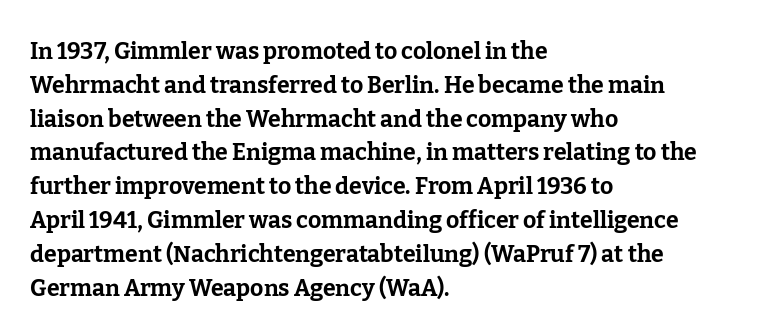
Q: Is the text bold? A: Yes.
Q: Is the text italic (slanted)? A: No, it is upright.
Q: Is the text underlined? A: No.
Q: How is the paragraph aligned? A: Left-aligned.
Q: Is the spacing between letters normal or unusually wide? A: Normal.
Q: Is the spacing between lines tight, normal or loose? A: Normal.
